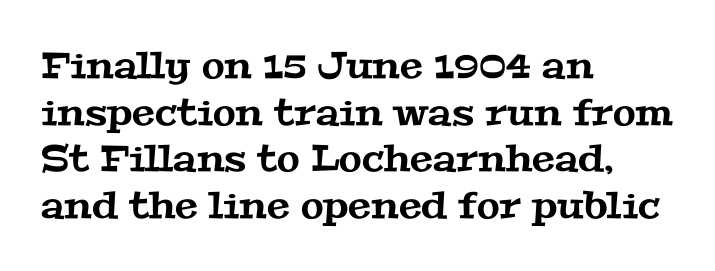
{"serif": "yes", "width": "wide", "stroke_contrast": "medium", "x_height": "medium", "monospaced": "no", "underline": "no", "align": "left", "line_spacing": "normal", "line_spacing_ratio": 1.26, "letter_spacing": "normal", "letter_spacing_em": 0.0, "glyph_px": 37}
